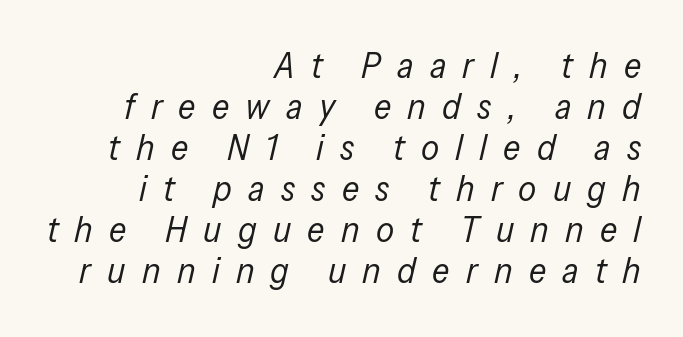
{"italic": "yes", "lean": "right", "slant_degrees": 13, "bold": "no", "weight": "regular", "width": "condensed", "stroke_contrast": "low", "x_height": "medium", "monospaced": "no", "underline": "no", "align": "right", "line_spacing": "tight", "line_spacing_ratio": 1.14, "letter_spacing": "wide", "letter_spacing_em": 0.45, "glyph_px": 36}
